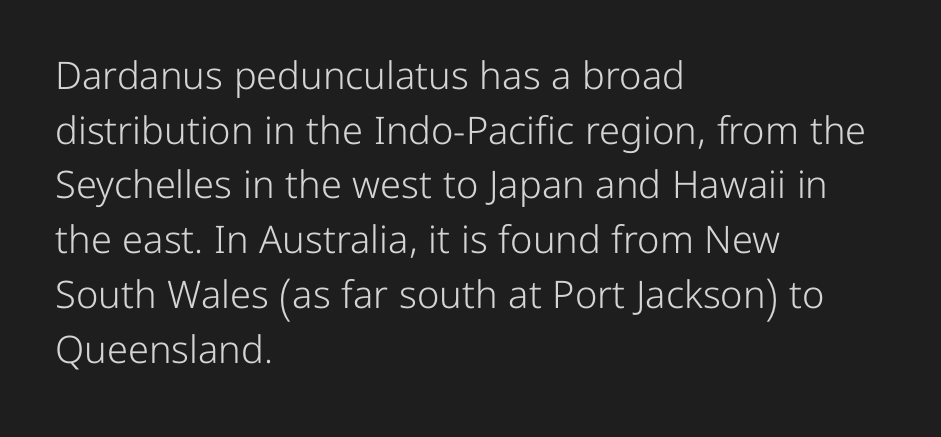
Q: Is the text bold? A: No.
Q: Is the text italic (slanted)? A: No, it is upright.
Q: Is the typeface a serif or a sans-serif typeface? A: Sans-serif.
Q: Is the text underlined? A: No.
Q: How is the paragraph aligned? A: Left-aligned.
Q: Is the spacing between letters normal or unusually wide? A: Normal.
Q: Is the spacing between lines tight, normal or loose? A: Normal.
Q: Width (condensed, normal, or wide)? A: Normal.
Q: Stroke contrast? A: Low.
Q: x-height? A: Medium.
Q: Monospaced? A: No.
